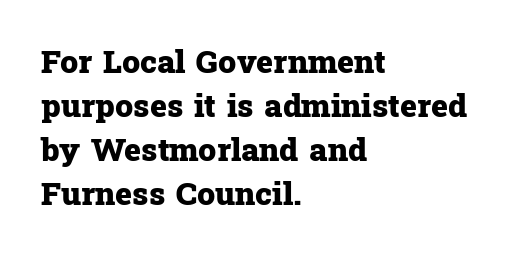
Only glyphs here, with clear space below each row. This is serif lettering, the kind often seen in printed books. The line-height multiplier appears to be the usual default. Spacing verdict: proportional, widths tailored to each character. A classic flush-left, rag-right setting is used for this passage.
